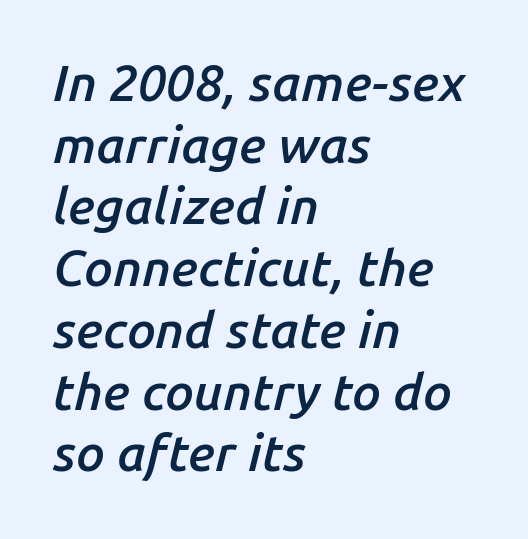
{"italic": "yes", "lean": "right", "slant_degrees": 14, "bold": "semi", "weight": "semibold", "width": "normal", "stroke_contrast": "low", "x_height": "medium", "monospaced": "no", "underline": "no", "align": "left", "line_spacing_ratio": 1.21, "letter_spacing": "normal", "letter_spacing_em": 0.0, "glyph_px": 51}
